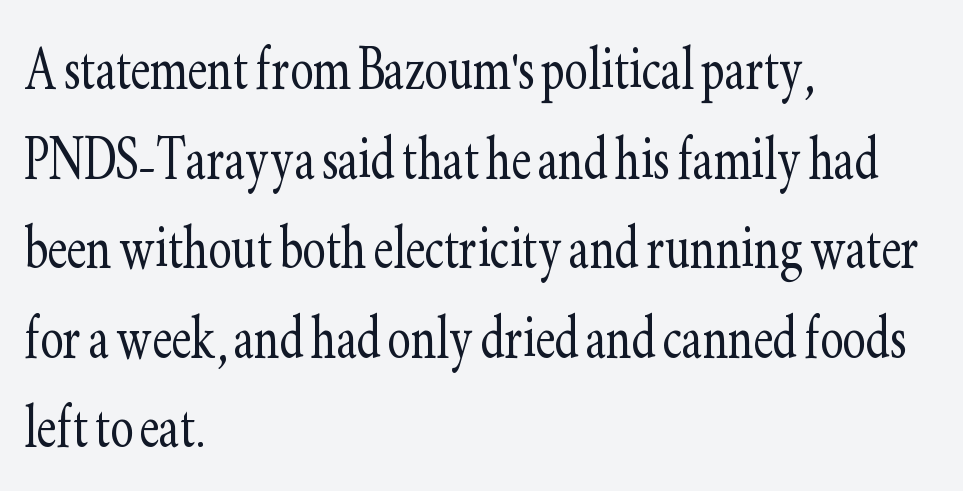
Q: Is the text bold? A: No.
Q: Is the text italic (slanted)? A: No, it is upright.
Q: Is the typeface a serif or a sans-serif typeface? A: Serif.
Q: Is the text underlined? A: No.
Q: How is the paragraph aligned? A: Left-aligned.
Q: Is the spacing between letters normal or unusually wide? A: Normal.
Q: Is the spacing between lines tight, normal or loose? A: Normal.
Q: Width (condensed, normal, or wide)? A: Condensed.
Q: Stroke contrast? A: Low.
Q: x-height? A: Small.
Q: Monospaced? A: No.
